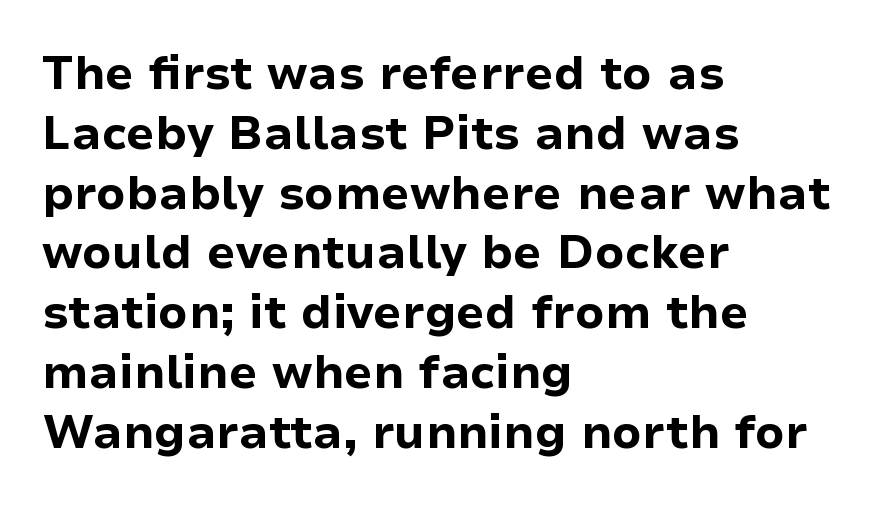
{"serif": "no", "italic": "no", "bold": "yes", "weight": "bold", "width": "normal", "stroke_contrast": "low", "x_height": "medium", "monospaced": "no", "underline": "no", "align": "left", "line_spacing": "normal", "line_spacing_ratio": 1.3, "letter_spacing": "normal", "letter_spacing_em": 0.0, "glyph_px": 46}
